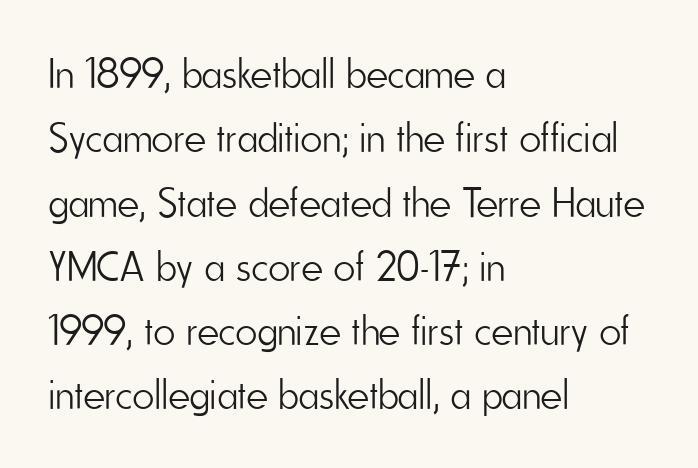
{"serif": "no", "italic": "no", "bold": "no", "weight": "light", "width": "condensed", "stroke_contrast": "low", "x_height": "small", "monospaced": "no", "underline": "no", "align": "left", "line_spacing": "normal", "line_spacing_ratio": 1.53, "letter_spacing": "normal", "letter_spacing_em": 0.0, "glyph_px": 42}
